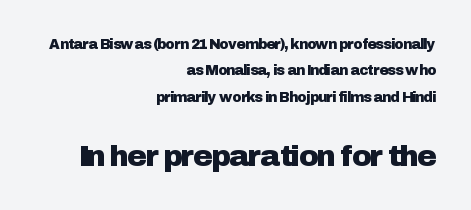
The paragraph has a hard right edge and a soft left edge. Spacing verdict: proportional, widths tailored to each character. Posture: upright roman. A typesetter would call this zero additional tracking. The foot of each line stays bare and open. To sum up the face: it is a sans, with no serifs.
